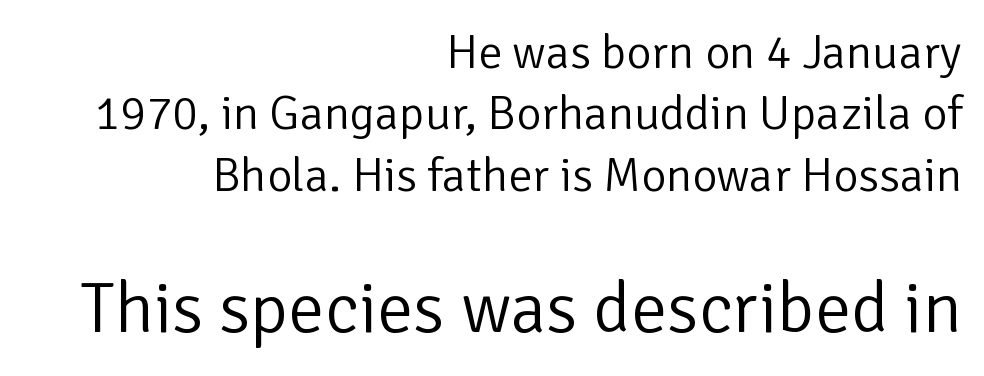
{"serif": "no", "italic": "no", "bold": "no", "weight": "light", "width": "normal", "stroke_contrast": "low", "x_height": "medium", "monospaced": "no", "underline": "no", "align": "right", "line_spacing": "normal", "line_spacing_ratio": 1.28, "letter_spacing": "normal", "letter_spacing_em": 0.0, "larger_block": "second", "size_ratio": 1.5, "glyph_px": 72}
